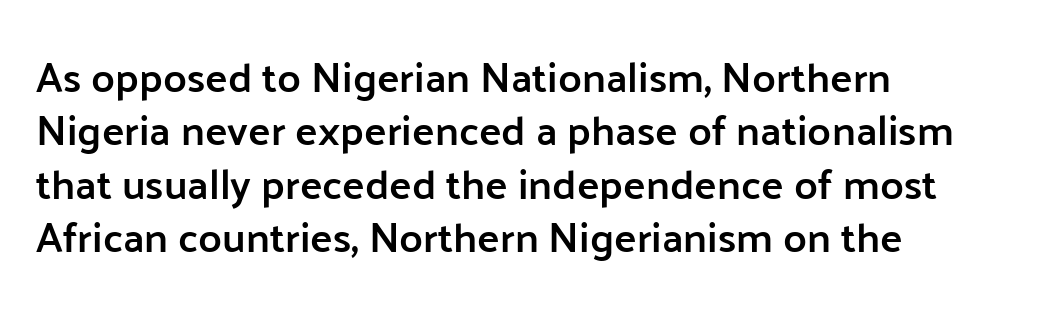
{"serif": "no", "italic": "no", "bold": "semi", "weight": "semibold", "width": "normal", "stroke_contrast": "low", "x_height": "medium", "monospaced": "no", "underline": "no", "align": "left", "line_spacing": "normal", "line_spacing_ratio": 1.27, "letter_spacing": "normal", "letter_spacing_em": 0.0, "glyph_px": 42}
